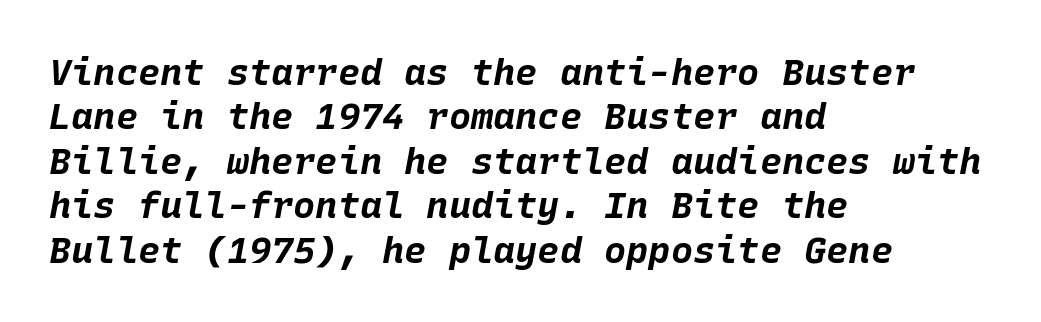
Q: Is the text bold? A: Yes.
Q: Is the text italic (slanted)? A: Yes, it leans right by about 10 degrees.
Q: Is the text underlined? A: No.
Q: How is the paragraph aligned? A: Left-aligned.
Q: Is the spacing between letters normal or unusually wide? A: Normal.
Q: Width (condensed, normal, or wide)? A: Normal.
Q: Stroke contrast? A: Low.
Q: x-height? A: Large.
Q: Monospaced? A: Yes.
